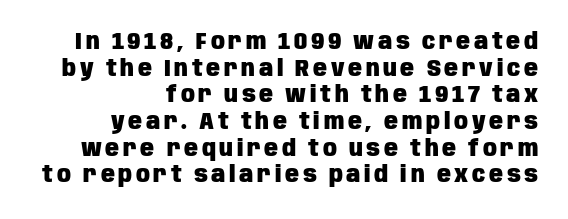
{"italic": "no", "bold": "yes", "underline": "no", "align": "right", "line_spacing_ratio": 1.16, "glyph_px": 23}
